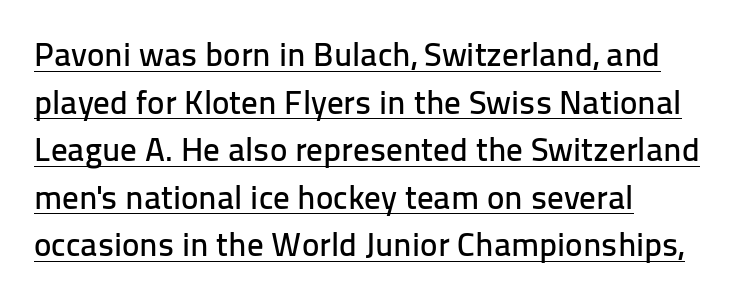
{"serif": "no", "italic": "no", "width": "normal", "stroke_contrast": "low", "x_height": "medium", "monospaced": "no", "underline": "yes", "align": "left", "line_spacing": "normal", "line_spacing_ratio": 1.44, "letter_spacing": "normal", "letter_spacing_em": 0.0, "glyph_px": 33}
